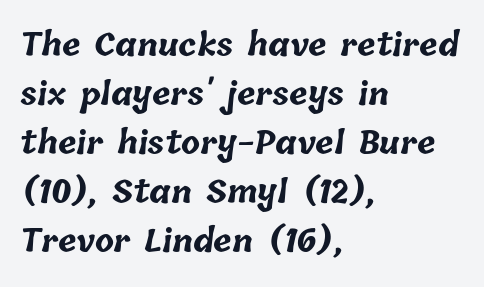
{"bold": "yes", "weight": "bold", "width": "normal", "stroke_contrast": "low", "x_height": "medium", "monospaced": "no", "underline": "no", "align": "left", "line_spacing": "normal", "line_spacing_ratio": 1.58, "letter_spacing": "normal", "letter_spacing_em": 0.0, "glyph_px": 31}
